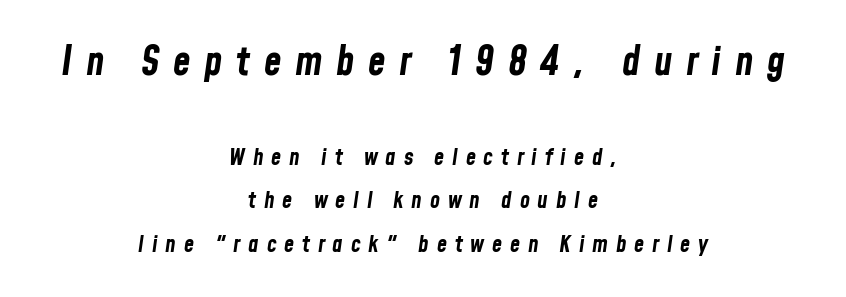
The image shows 40 px bold, condensed type, italic (leaning right); set centered, line spacing 1.88x, unusually wide letter spacing (+0.34 em), not underlined; the first (top) block is 1.74x larger; low stroke contrast and a medium x-height.
